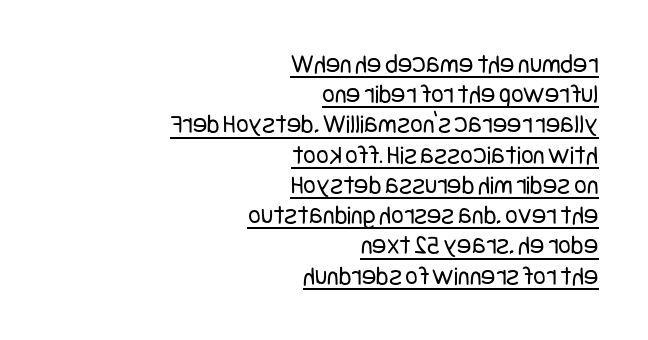
Q: Is the text bold? A: No.
Q: Is the text italic (slanted)? A: No, it is upright.
Q: Is the text underlined? A: Yes.
Q: How is the paragraph aligned? A: Right-aligned.
Q: Is the spacing between letters normal or unusually wide? A: Normal.
Q: Is the spacing between lines tight, normal or loose? A: Tight.
